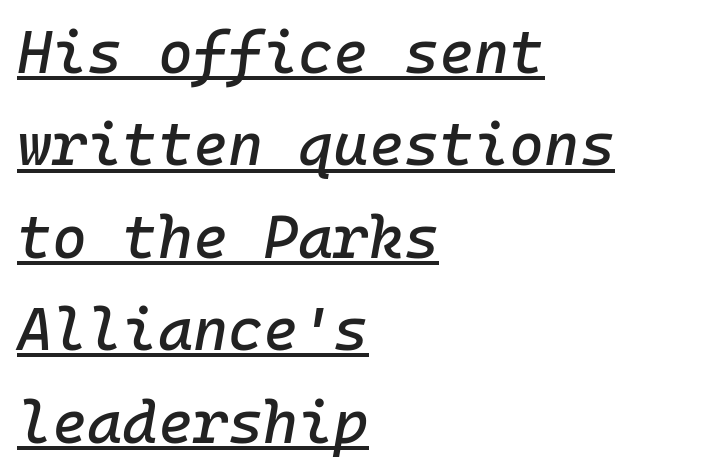
The image shows 60 px text type, italic (leaning right), monospaced; set left-aligned, normal line spacing (1.54x), normal letter spacing, underlined; low stroke contrast and a medium x-height.
